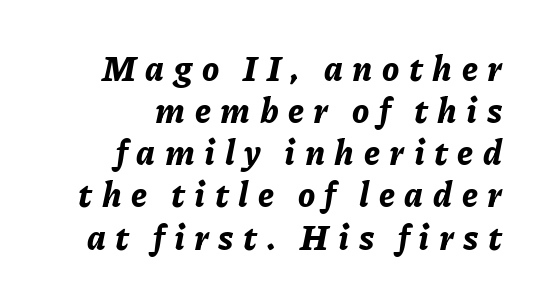
Q: Is the text bold? A: Yes.
Q: Is the text italic (slanted)? A: Yes, it leans right by about 11 degrees.
Q: Is the text underlined? A: No.
Q: How is the paragraph aligned? A: Right-aligned.
Q: Is the spacing between letters normal or unusually wide? A: Unusually wide.
Q: Width (condensed, normal, or wide)? A: Normal.
Q: Stroke contrast? A: Low.
Q: x-height? A: Medium.
Q: Monospaced? A: No.
